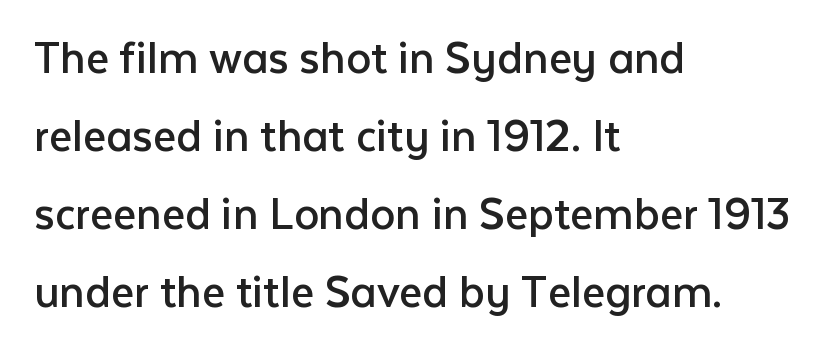
If you measured baseline to baseline, you'd find a middling distance. Is the letter spacing exaggerated? No — it looks like the ordinary default. These lines stack with their left ends in a neat column. Grotesque or geometric, the face here clearly has no serifs. Stems here are at most as thick as an everyday book face. The letters stand upright; this is a roman face.
